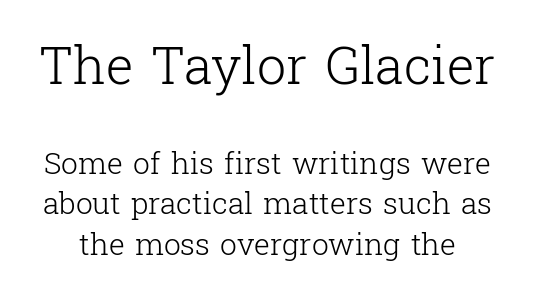
Q: Is the text bold? A: No.
Q: Is the text italic (slanted)? A: No, it is upright.
Q: Is the typeface a serif or a sans-serif typeface? A: Serif.
Q: Is the text underlined? A: No.
Q: Is the spacing between letters normal or unusually wide? A: Normal.
Q: Is the spacing between lines tight, normal or loose? A: Normal.
Q: Which block of text is set in a larger size, the first (top) or the second (bottom)? A: The first (top) one.
Q: Width (condensed, normal, or wide)? A: Normal.
Q: Stroke contrast? A: Low.
Q: x-height? A: Medium.
Q: Monospaced? A: No.
